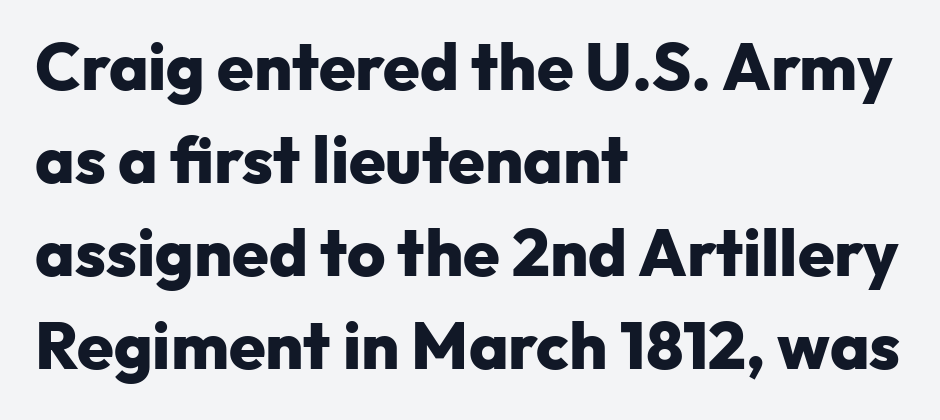
Q: Is the text bold? A: Yes.
Q: Is the text italic (slanted)? A: No, it is upright.
Q: Is the typeface a serif or a sans-serif typeface? A: Sans-serif.
Q: Is the text underlined? A: No.
Q: How is the paragraph aligned? A: Left-aligned.
Q: Is the spacing between letters normal or unusually wide? A: Normal.
Q: Is the spacing between lines tight, normal or loose? A: Normal.
Q: Width (condensed, normal, or wide)? A: Normal.
Q: Stroke contrast? A: Low.
Q: x-height? A: Medium.
Q: Monospaced? A: No.
